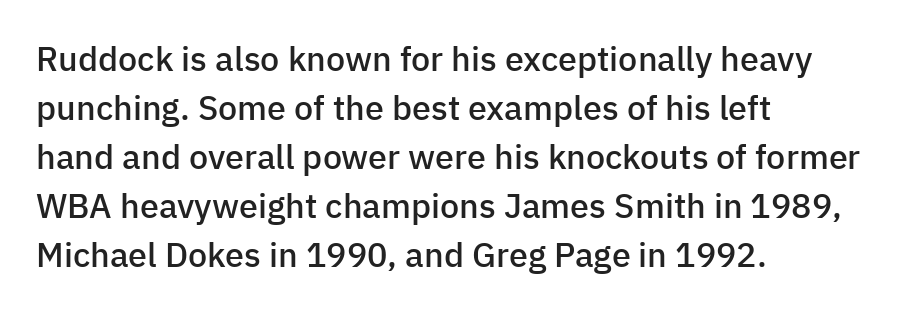
The image shows 34 px semibold sans-serif type, upright; set left-aligned, normal line spacing (1.44x), normal letter spacing, not underlined; low stroke contrast and a medium x-height.
